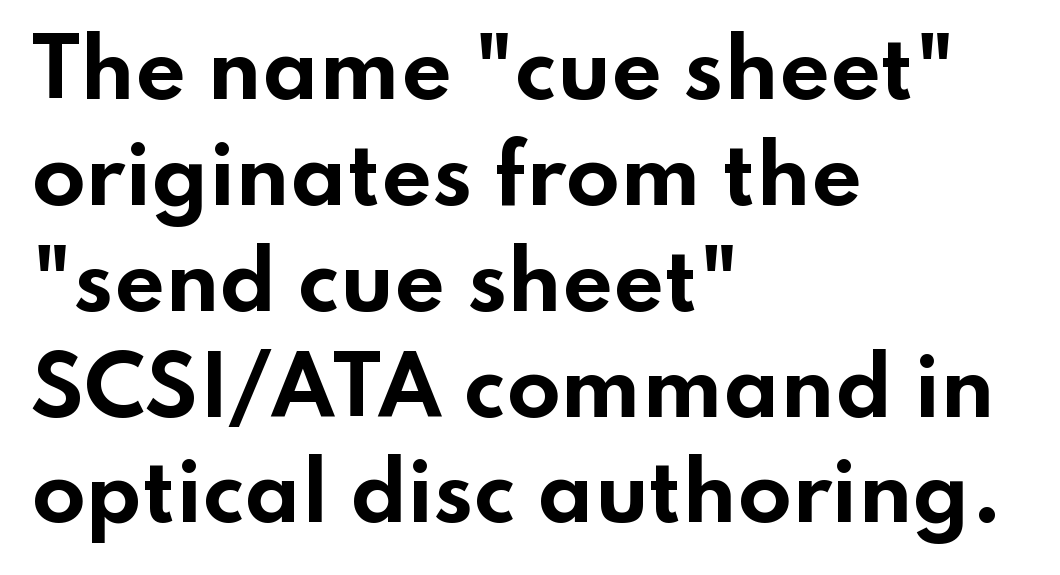
Q: Is the text bold? A: Yes.
Q: Is the text italic (slanted)? A: No, it is upright.
Q: Is the typeface a serif or a sans-serif typeface? A: Sans-serif.
Q: Is the text underlined? A: No.
Q: How is the paragraph aligned? A: Left-aligned.
Q: Is the spacing between letters normal or unusually wide? A: Normal.
Q: Is the spacing between lines tight, normal or loose? A: Normal.
Q: Width (condensed, normal, or wide)? A: Wide.
Q: Stroke contrast? A: Low.
Q: x-height? A: Small.
Q: Monospaced? A: No.
